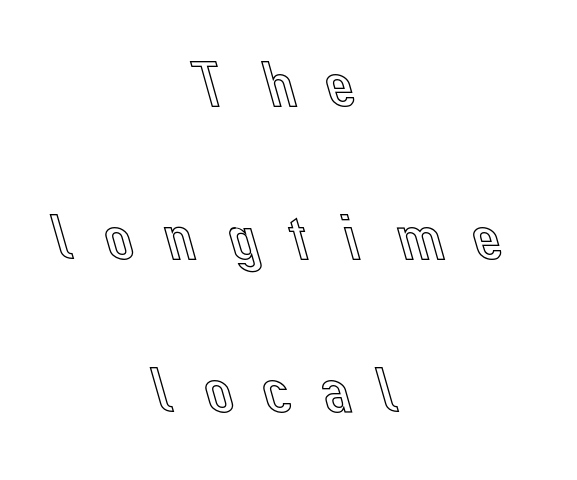
Q: Is the text italic (slanted)? A: Yes.
Q: Is the text underlined? A: No.
Q: How is the paragraph aligned? A: Centered.
Q: Is the spacing between letters normal or unusually wide? A: Unusually wide.
Q: Is the spacing between lines tight, normal or loose? A: Loose.
Q: Width (condensed, normal, or wide)? A: Normal.
Q: x-height? A: Medium.
Q: Monospaced? A: No.
